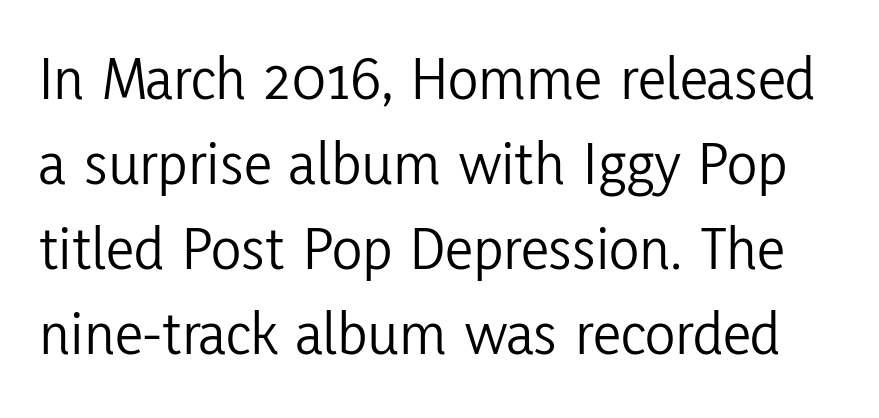
A bare baseline throughout the passage. The passage shown has conventional tracking throughout. Stems and bowls with no extra thickness — not bold. Posture: upright roman. Note: no serifs on the glyphs.
